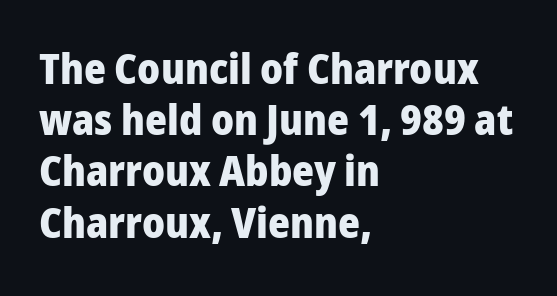
{"serif": "no", "italic": "no", "bold": "yes", "weight": "heavy", "width": "normal", "stroke_contrast": "low", "x_height": "medium", "monospaced": "no", "underline": "no", "align": "left", "line_spacing_ratio": 1.22, "letter_spacing": "normal", "letter_spacing_em": 0.0, "glyph_px": 42}
